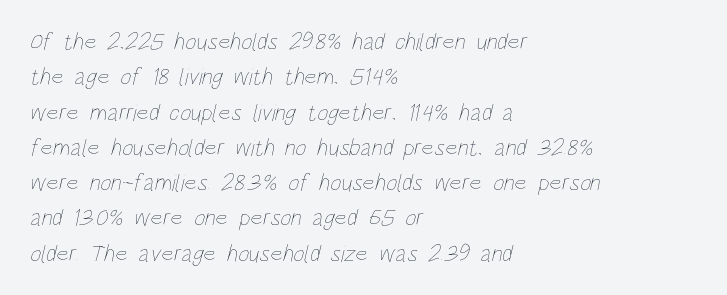
{"bold": "no", "underline": "no", "align": "left", "line_spacing": "normal", "line_spacing_ratio": 1.47, "letter_spacing": "normal", "letter_spacing_em": 0.0, "glyph_px": 24}
